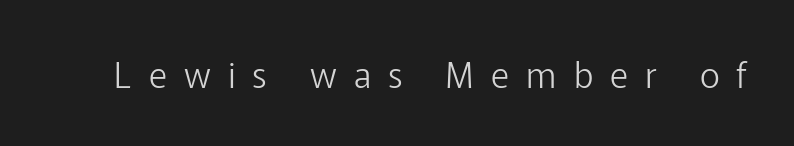
Look at the tracking — it's clearly loosened, letters drifting apart. If you drew a line through each stem, it would be perfectly vertical. The passage shown is typed in a proportional face where columns would drift. Examine the stroke ends and you'll find no serifs.
